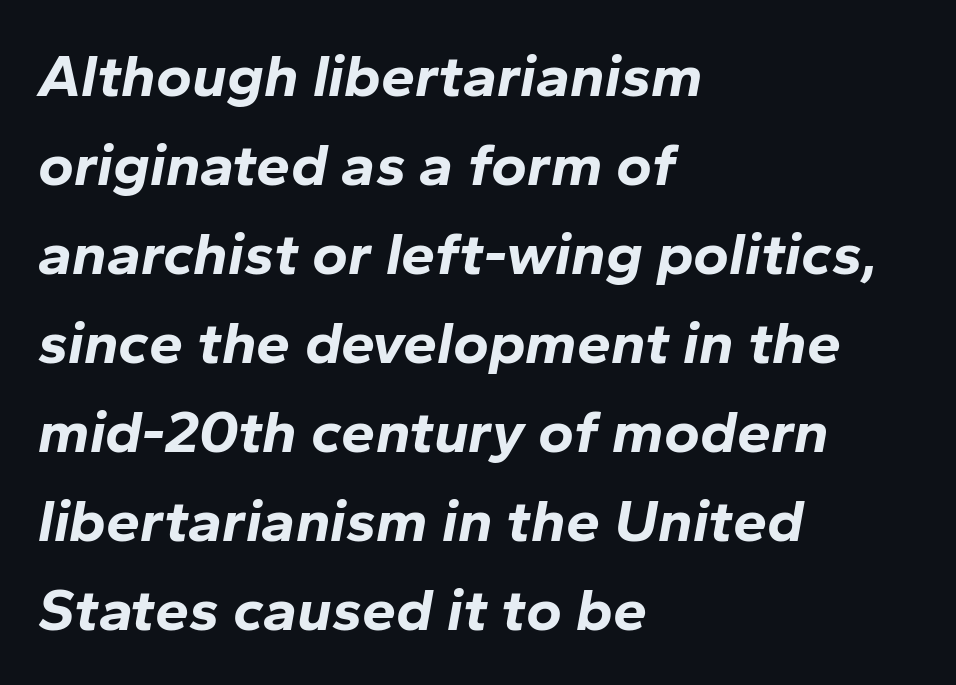
Its strokes are broad and dark, the hallmark of bold type. In terms of letterspacing, this is plain default setting. Here the designer chose a conventional face with non-uniform glyph widths. Each line starts at the same left margin while the right side varies.
